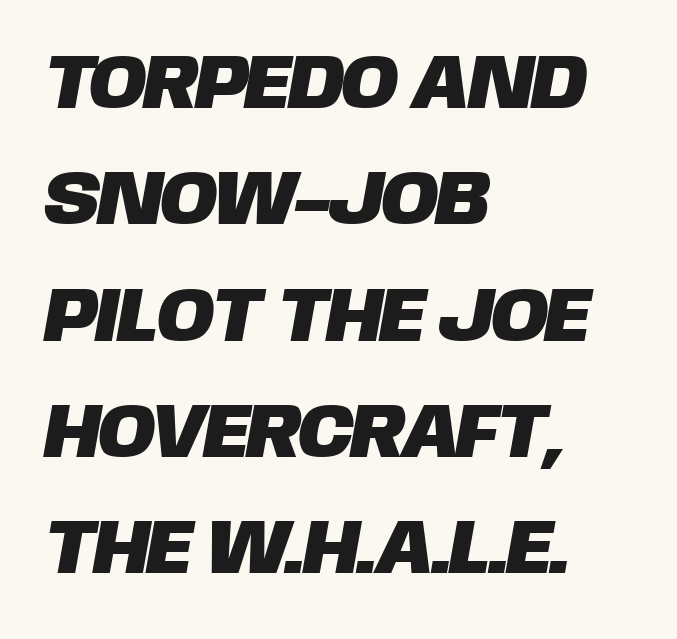
Q: Is the typeface a serif or a sans-serif typeface? A: Sans-serif.
Q: Is the text underlined? A: No.
Q: How is the paragraph aligned? A: Left-aligned.
Q: Is the spacing between letters normal or unusually wide? A: Normal.
Q: Is the spacing between lines tight, normal or loose? A: Normal.
Q: Width (condensed, normal, or wide)? A: Normal.
Q: Stroke contrast? A: Low.
Q: x-height? A: Large.
Q: Monospaced? A: No.
